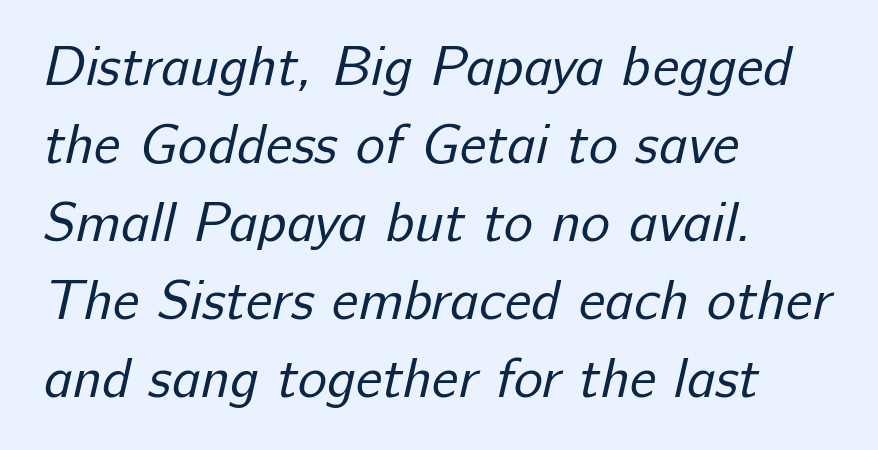
The image shows 55 px regular-weight sans-serif type; set left-aligned, normal line spacing (1.42x), normal letter spacing, not underlined; low stroke contrast and a medium x-height.
